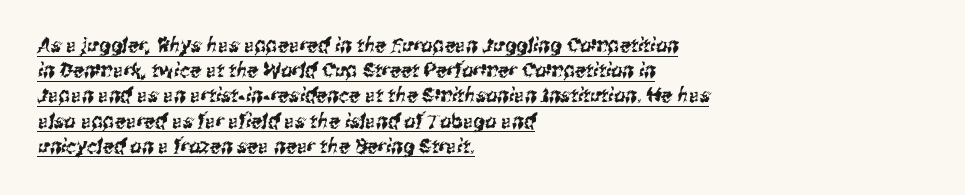
Honestly, the row spacing looks completely unremarkable. Characters follow at the spacing the type designer built in. Every row of glyphs begins at an identical x-position on the left. Does a line run under the words? Yes, clearly.
